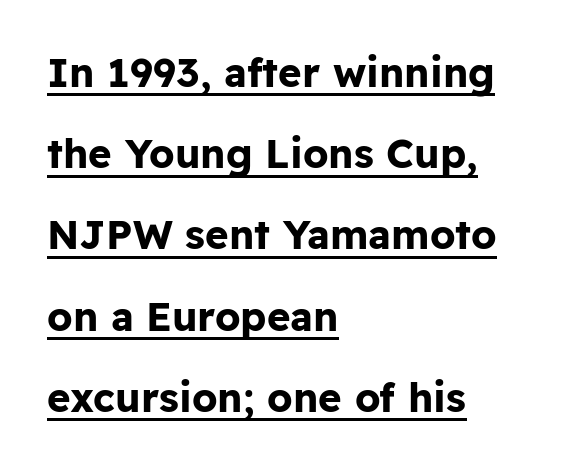
{"serif": "no", "italic": "no", "bold": "yes", "weight": "bold", "width": "normal", "stroke_contrast": "low", "x_height": "medium", "monospaced": "no", "underline": "yes", "align": "left", "line_spacing": "loose", "line_spacing_ratio": 2.03, "letter_spacing": "normal", "letter_spacing_em": 0.0, "glyph_px": 40}
